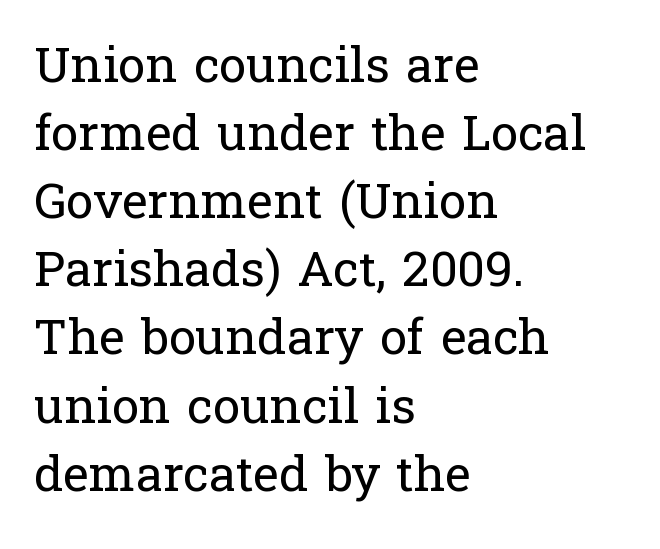
{"serif": "yes", "italic": "no", "bold": "no", "weight": "regular", "width": "normal", "stroke_contrast": "low", "x_height": "medium", "monospaced": "no", "underline": "no", "align": "left", "line_spacing": "normal", "line_spacing_ratio": 1.39, "letter_spacing": "normal", "letter_spacing_em": 0.0, "glyph_px": 49}
